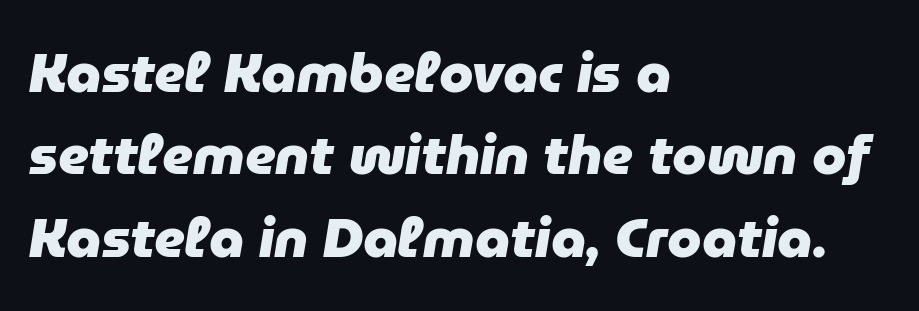
{"italic": "yes", "lean": "right", "slant_degrees": 9, "bold": "yes", "weight": "heavy", "width": "normal", "stroke_contrast": "low", "x_height": "medium", "monospaced": "no", "underline": "no", "align": "left", "line_spacing": "normal", "line_spacing_ratio": 1.5, "letter_spacing": "normal", "letter_spacing_em": 0.0, "glyph_px": 55}
